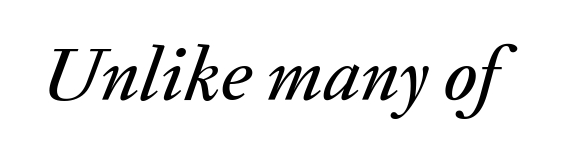
The image shows 77 px text type, italic (leaning right); set normal letter spacing, not underlined; medium stroke contrast and a medium x-height.
